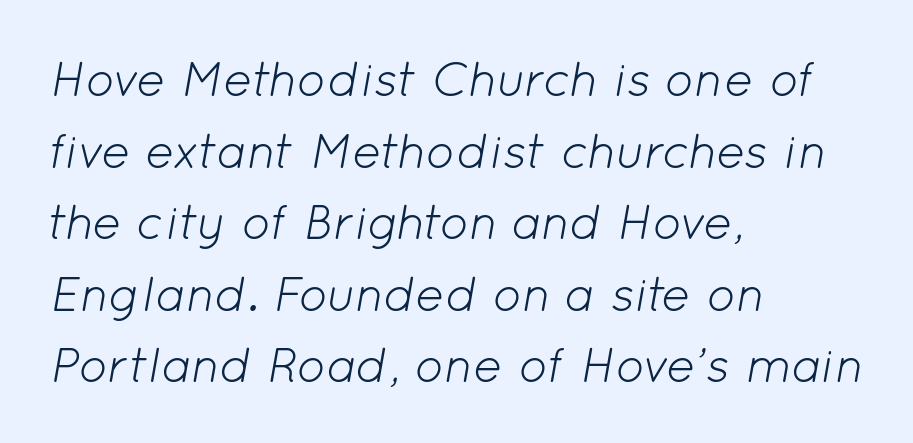
The image shows 49 px light type, italic (leaning right); set left-aligned, normal line spacing (1.46x), normal letter spacing, not underlined; low stroke contrast and a medium x-height.
